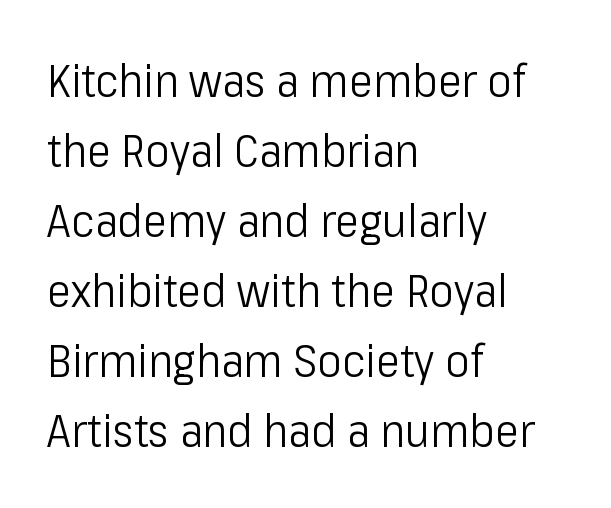
The image shows 46 px light, condensed sans-serif type, upright; set left-aligned, normal line spacing (1.52x), normal letter spacing, not underlined; low stroke contrast and a medium x-height.
